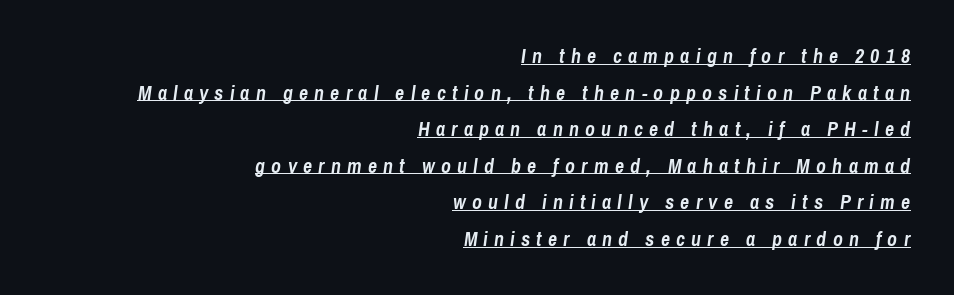
Layout note: lines flush right. Short note: letters widely spaced. Caption: bold face, heavy strokes. The sample's only ornament is a line tracing under the words. The axis of the letterforms is tilted away from vertical.
